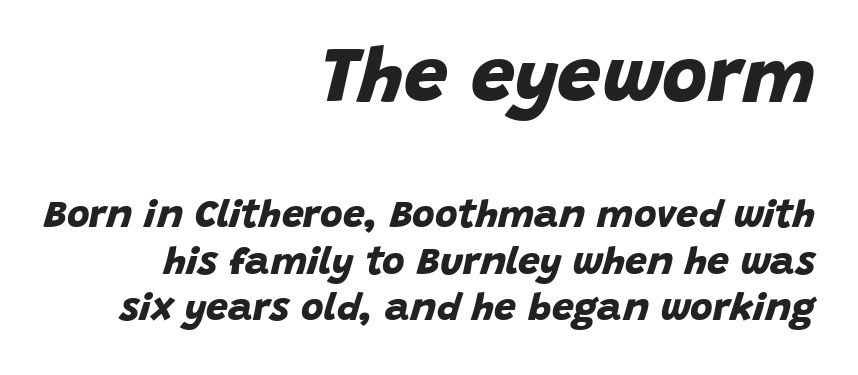
{"serif": "no", "bold": "yes", "weight": "bold", "width": "normal", "stroke_contrast": "low", "x_height": "large", "monospaced": "no", "underline": "no", "align": "right", "line_spacing_ratio": 1.19, "letter_spacing": "normal", "letter_spacing_em": 0.0, "larger_block": "first", "size_ratio": 2.0, "glyph_px": 78}
